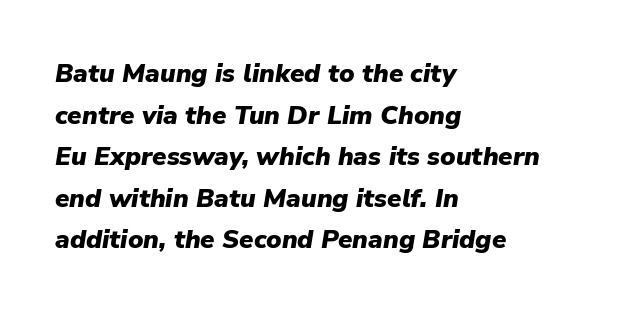
{"italic": "yes", "lean": "right", "slant_degrees": 9, "bold": "yes", "underline": "no", "align": "left", "line_spacing": "normal", "line_spacing_ratio": 1.6, "letter_spacing": "normal", "letter_spacing_em": 0.0, "glyph_px": 26}
